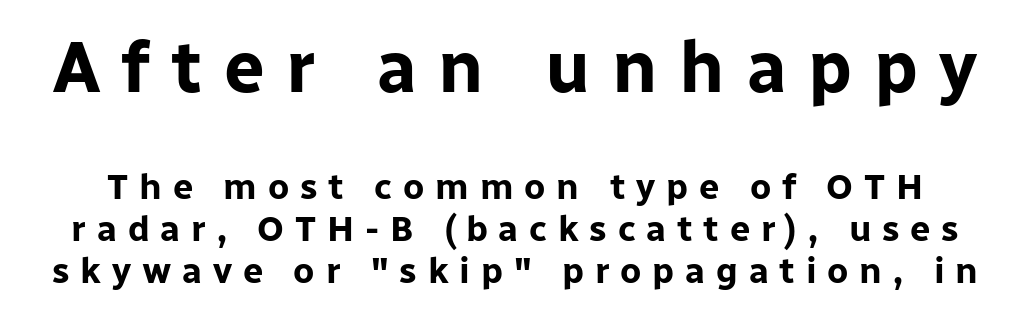
Heft: maximum for text — a bold. Bare-footed words on every line. The horizontal fit of the characters is loose and conspicuously gappy. The font's upright variant was chosen for this text.
